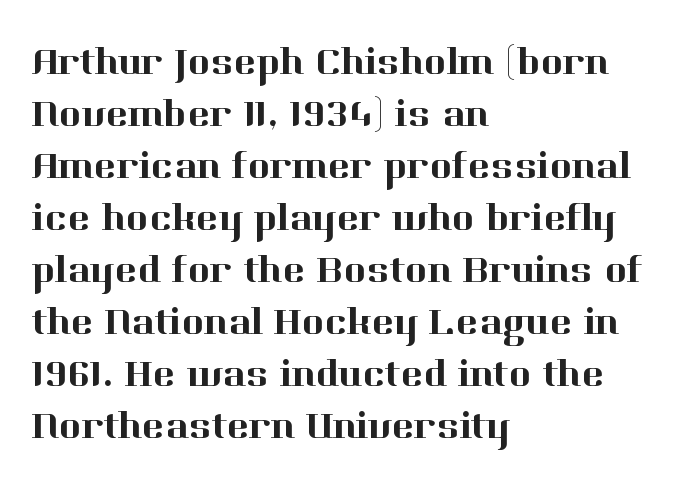
The image shows 38 px serif type, upright; set left-aligned, normal line spacing (1.37x), normal letter spacing, not underlined; high stroke contrast and a medium x-height.
